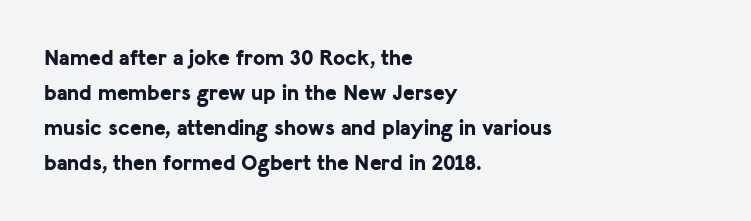
Horizontal bands of white between lines are of average thickness. The rendering keeps characters at their native spacing. Line beginnings align vertically; line endings do not. The font is running at its bold setting. No italicization has been applied; the sample stays upright.
